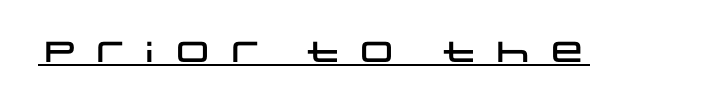
Underline: present. Someone cranked the tracking dial way up on this one. Posture: vertical. The rendering uses natural spacing where letterforms have individual widths. Nope, no serifs anywhere on these letters.
